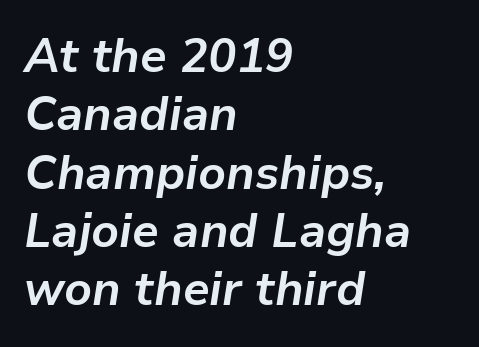
Nothing unusual about the tracking: characters are spaced as the font intends. You could not count columns in this text — the font is proportionally spaced. Posture: slanted. Unmarked baselines from the first word to the last. You'd pick this weight for a headline — it's a proper bold.
